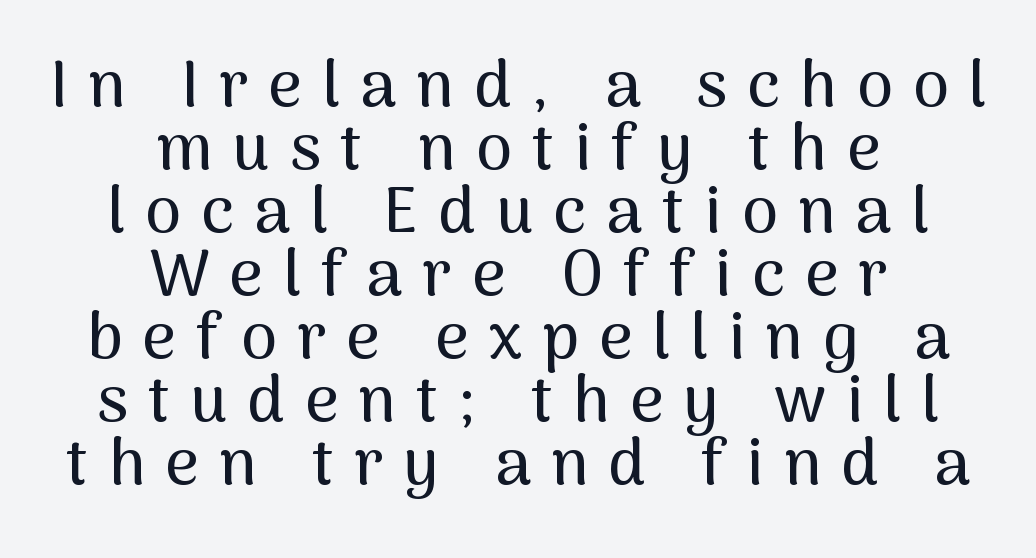
Q: Is the text italic (slanted)? A: No, it is upright.
Q: Is the typeface a serif or a sans-serif typeface? A: Sans-serif.
Q: Is the text underlined? A: No.
Q: How is the paragraph aligned? A: Centered.
Q: Is the spacing between letters normal or unusually wide? A: Unusually wide.
Q: Is the spacing between lines tight, normal or loose? A: Tight.
Q: Width (condensed, normal, or wide)? A: Normal.
Q: Stroke contrast? A: Medium.
Q: x-height? A: Medium.
Q: Monospaced? A: No.
